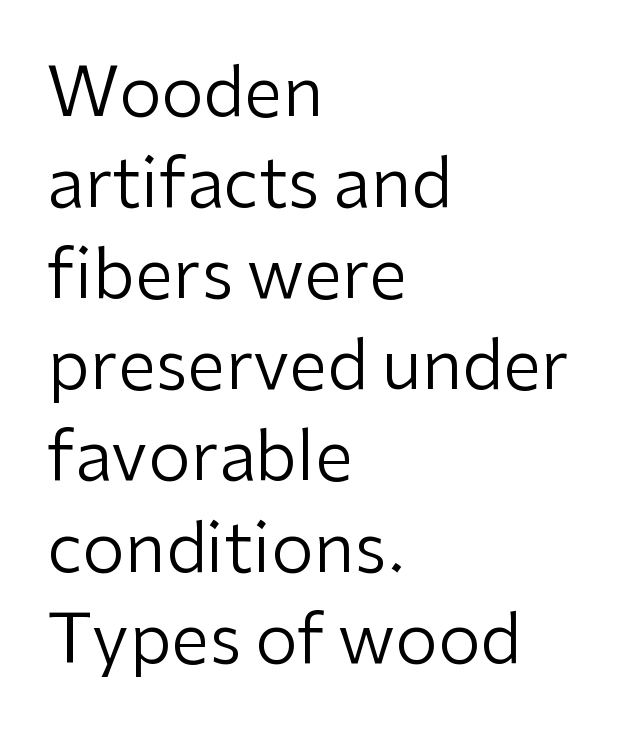
A roman cut, with each character standing at attention. Layout note: lines flush left. Words float on clear page, feet unadorned. Is this a fixed-width face? No — the glyphs have proportional, varying widths. This rendering leaves character spacing at its baseline value. The line-height multiplier appears to be the usual default.
